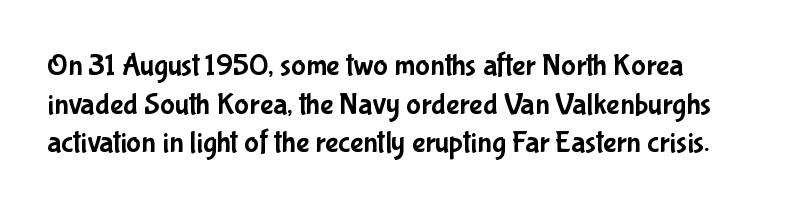
{"serif": "no", "italic": "no", "width": "condensed", "stroke_contrast": "low", "x_height": "medium", "monospaced": "no", "underline": "no", "line_spacing": "normal", "line_spacing_ratio": 1.25, "letter_spacing": "normal", "letter_spacing_em": 0.0, "glyph_px": 31}
